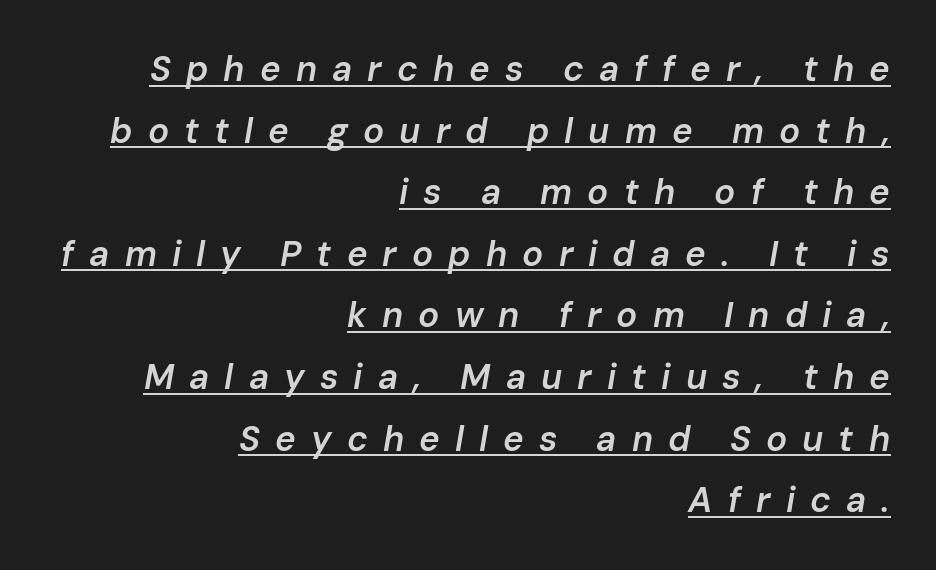
Q: Is the text bold? A: Semi-bold.
Q: Is the text italic (slanted)? A: Yes, it leans right by about 10 degrees.
Q: Is the text underlined? A: Yes.
Q: How is the paragraph aligned? A: Right-aligned.
Q: Is the spacing between letters normal or unusually wide? A: Unusually wide.
Q: Width (condensed, normal, or wide)? A: Normal.
Q: Stroke contrast? A: Low.
Q: x-height? A: Medium.
Q: Monospaced? A: No.
